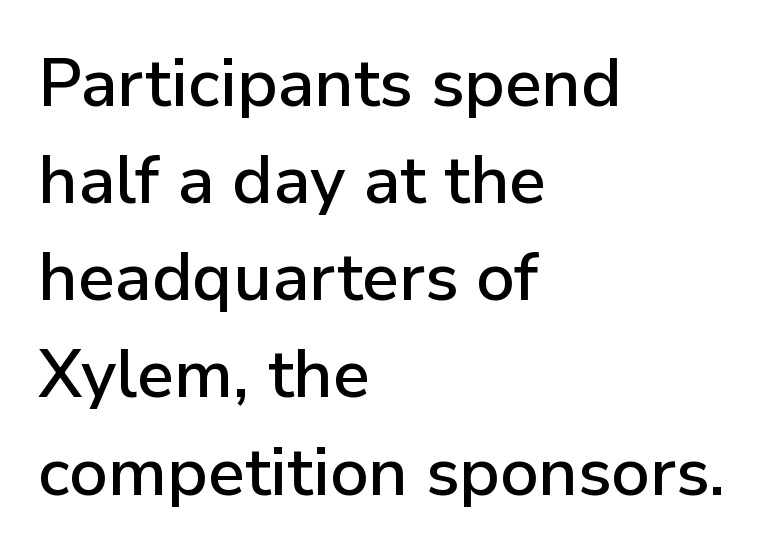
Q: Is the text italic (slanted)? A: No, it is upright.
Q: Is the typeface a serif or a sans-serif typeface? A: Sans-serif.
Q: Is the text underlined? A: No.
Q: How is the paragraph aligned? A: Left-aligned.
Q: Is the spacing between letters normal or unusually wide? A: Normal.
Q: Is the spacing between lines tight, normal or loose? A: Normal.
Q: Width (condensed, normal, or wide)? A: Normal.
Q: Stroke contrast? A: Low.
Q: x-height? A: Medium.
Q: Monospaced? A: No.
